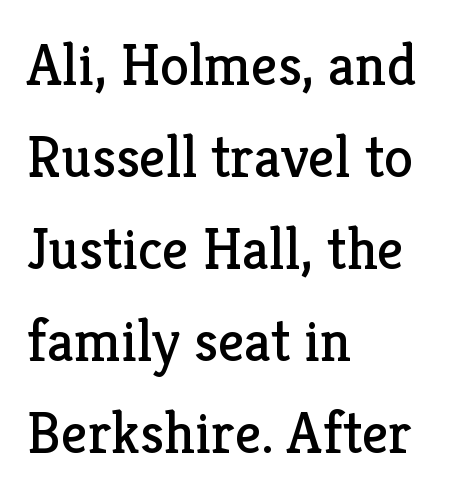
Q: Is the text bold? A: No.
Q: Is the text italic (slanted)? A: No, it is upright.
Q: Is the typeface a serif or a sans-serif typeface? A: Serif.
Q: Is the text underlined? A: No.
Q: How is the paragraph aligned? A: Left-aligned.
Q: Is the spacing between letters normal or unusually wide? A: Normal.
Q: Is the spacing between lines tight, normal or loose? A: Normal.
Q: Width (condensed, normal, or wide)? A: Normal.
Q: Stroke contrast? A: Low.
Q: x-height? A: Medium.
Q: Monospaced? A: No.
